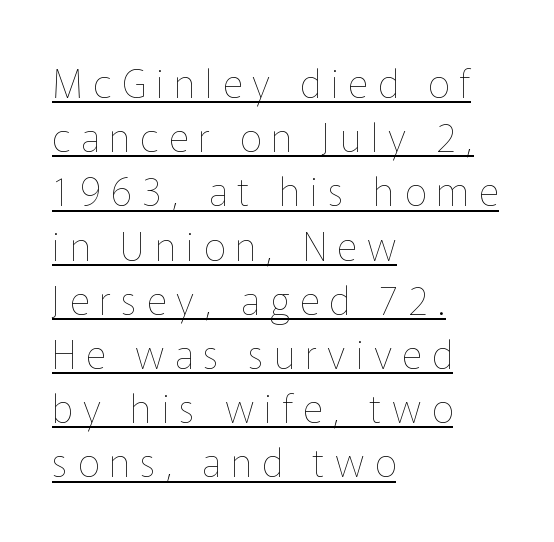
Q: Is the text bold? A: No.
Q: Is the text italic (slanted)? A: No, it is upright.
Q: Is the text underlined? A: Yes.
Q: How is the paragraph aligned? A: Left-aligned.
Q: Is the spacing between letters normal or unusually wide? A: Unusually wide.
Q: Is the spacing between lines tight, normal or loose? A: Normal.
Q: Width (condensed, normal, or wide)? A: Normal.
Q: Stroke contrast? A: Low.
Q: x-height? A: Medium.
Q: Monospaced? A: No.
